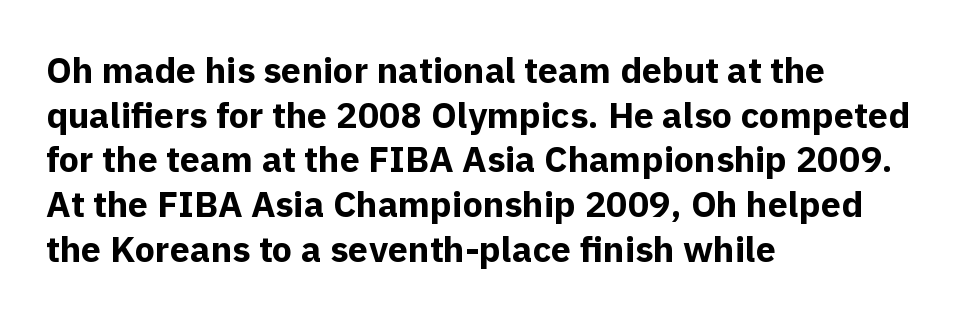
Clear beneath every line of the passage. Think of a printed novel: that variable character pitch is what you see here. How heavy is the stroke? Heavy — this is a bold. Line starts are locked; line ends wander. No feet cap the strokes, marking this as sans-serif type.
